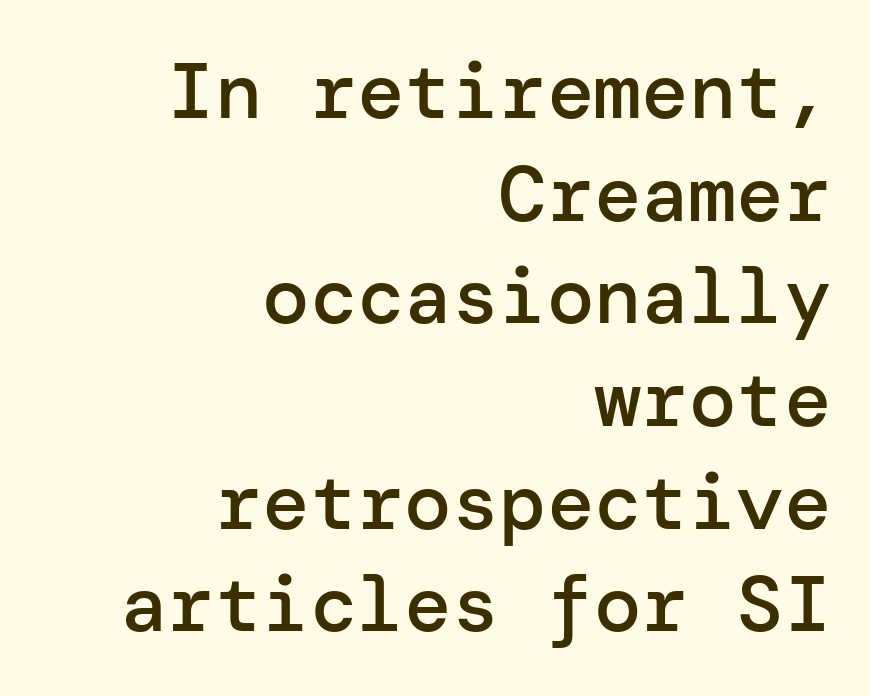
{"serif": "no", "italic": "no", "bold": "semi", "weight": "semibold", "width": "normal", "stroke_contrast": "low", "x_height": "medium", "underline": "no", "align": "right", "line_spacing": "normal", "line_spacing_ratio": 1.3, "letter_spacing": "normal", "letter_spacing_em": 0.0, "glyph_px": 79}
